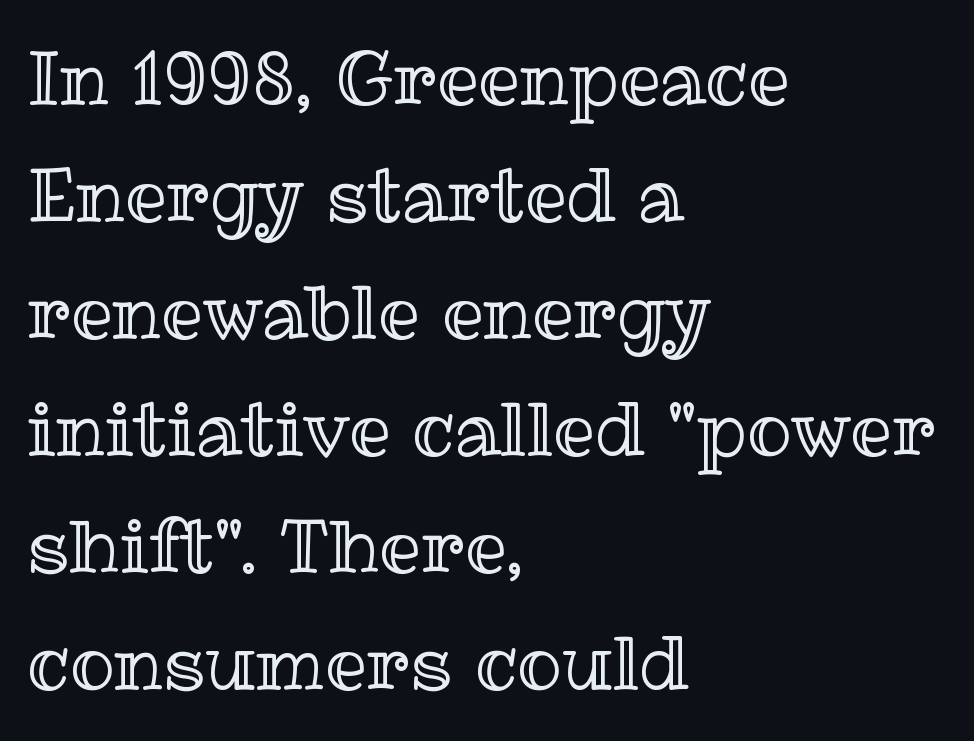
{"italic": "no", "width": "normal", "x_height": "medium", "monospaced": "no", "underline": "no", "align": "left", "line_spacing": "normal", "line_spacing_ratio": 1.58, "letter_spacing": "normal", "letter_spacing_em": 0.0, "glyph_px": 74}
